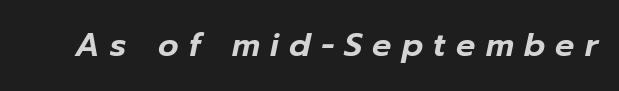
The image shows 32 px text type, italic (leaning right); set unusually wide letter spacing (+0.32 em), not underlined; low stroke contrast and a medium x-height.
